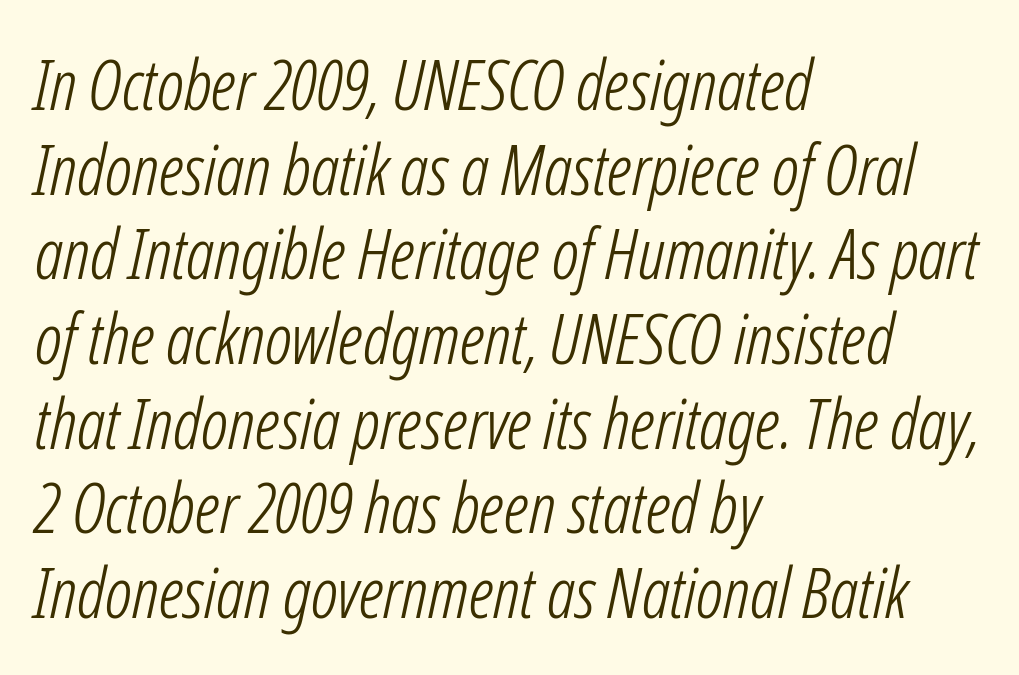
The image shows 70 px light, condensed type, italic (leaning right); set left-aligned, line spacing 1.21x, normal letter spacing, not underlined; low stroke contrast and a medium x-height.
